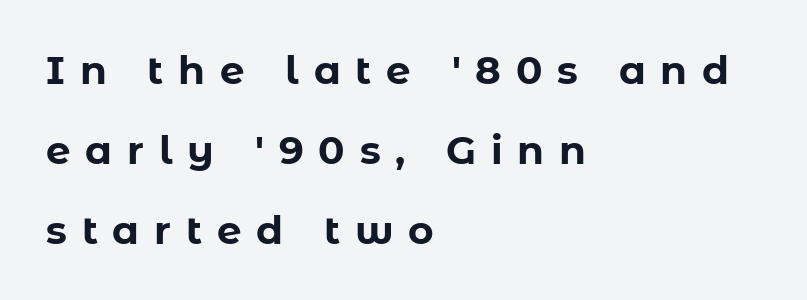
The image shows 39 px bold sans-serif type, upright; set left-aligned, loose line spacing (2.05x), unusually wide letter spacing (+0.38 em), not underlined; low stroke contrast and a medium x-height.
